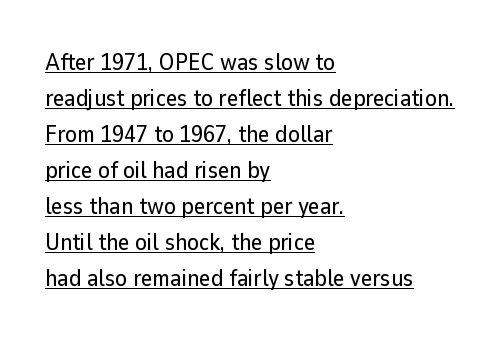
{"italic": "no", "underline": "yes", "align": "left", "line_spacing": "normal", "line_spacing_ratio": 1.5, "letter_spacing": "normal", "letter_spacing_em": 0.0, "glyph_px": 24}
